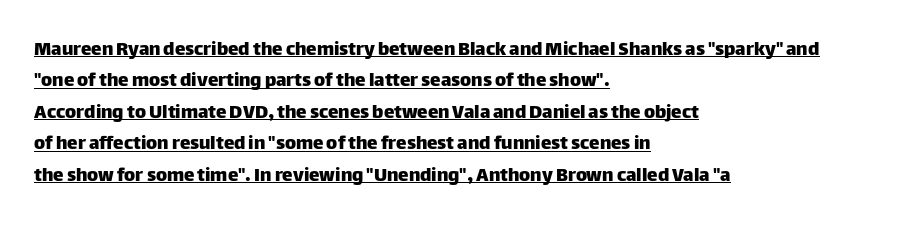
The image shows 21 px text type, upright; set left-aligned, normal line spacing (1.5x), normal letter spacing, underlined.
